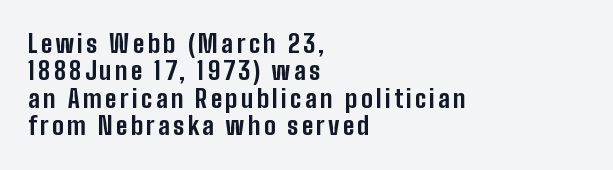
Rendered with straight, roman letterforms. Alignment: flush left. The lines are packed closely together with very little leading. The gap between lines stays unmarked.
